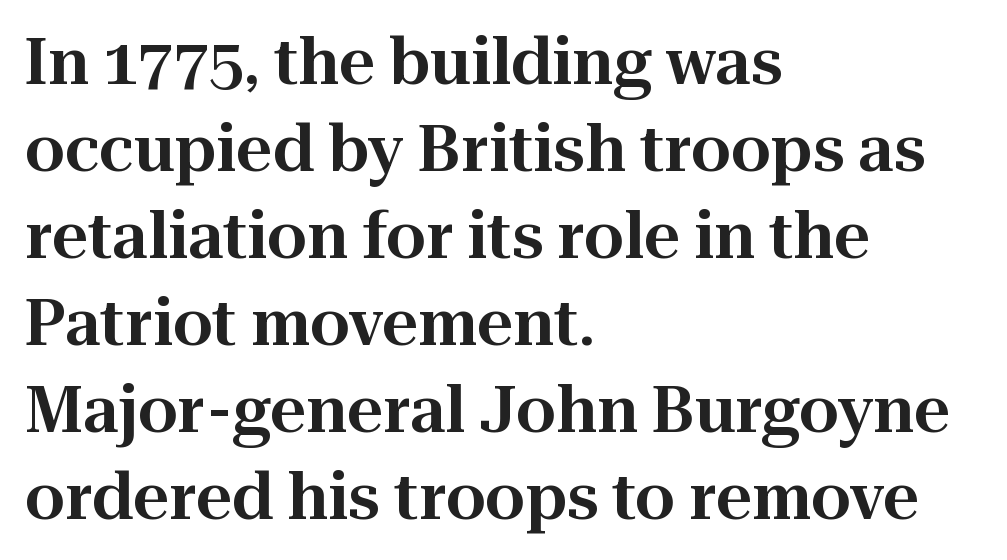
The image shows 63 px serif type, upright; set left-aligned, normal line spacing (1.38x), normal letter spacing, not underlined; high stroke contrast and a medium x-height.
